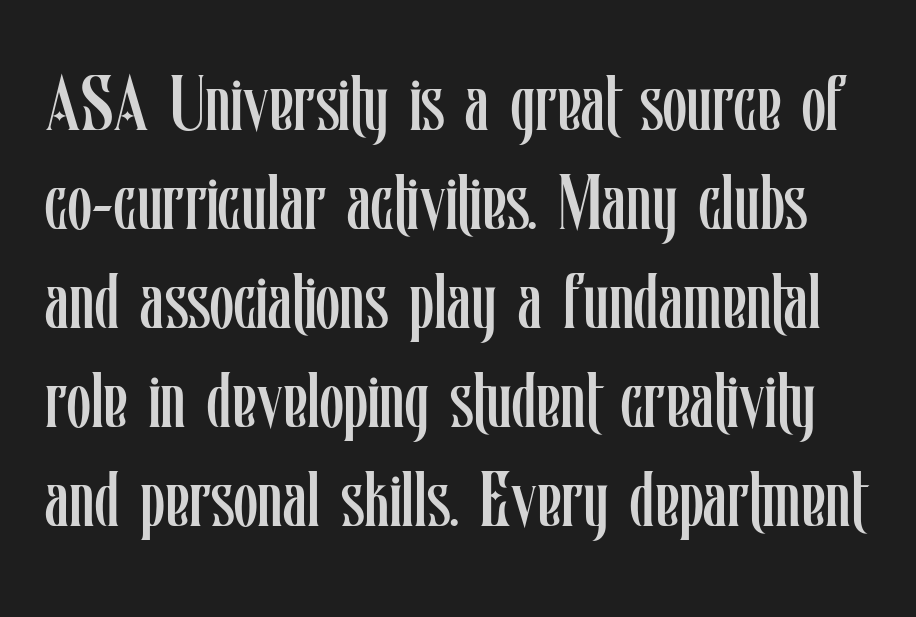
Nothing unusual about the tracking: characters are spaced as the font intends. Counters stay open thanks to moderate or lighter strokes. Check under the words: just untouched page. This is the regular roman posture of the typeface.
